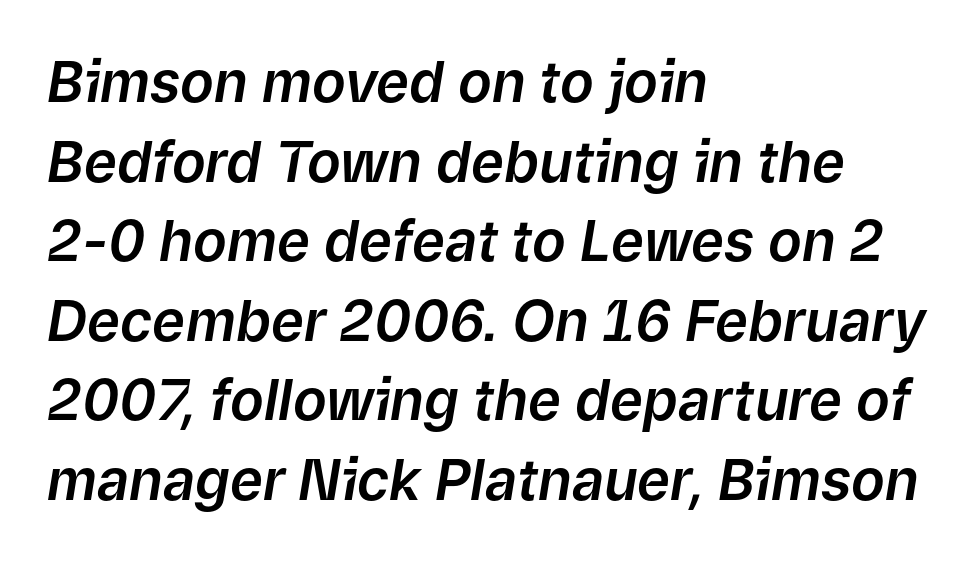
{"italic": "yes", "lean": "right", "slant_degrees": 9, "width": "normal", "stroke_contrast": "low", "x_height": "medium", "monospaced": "no", "underline": "no", "align": "left", "line_spacing": "normal", "line_spacing_ratio": 1.42, "letter_spacing": "normal", "letter_spacing_em": 0.0, "glyph_px": 56}
